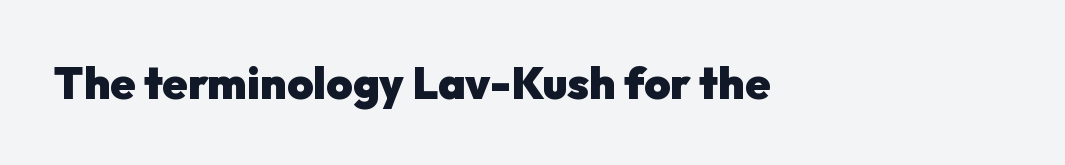
Plain, unruled lines of type. If you drew a line through each stem, it would be perfectly vertical. Where is the straight margin? On the left. Looks like regular typesetting: each glyph gets only the width it needs.
